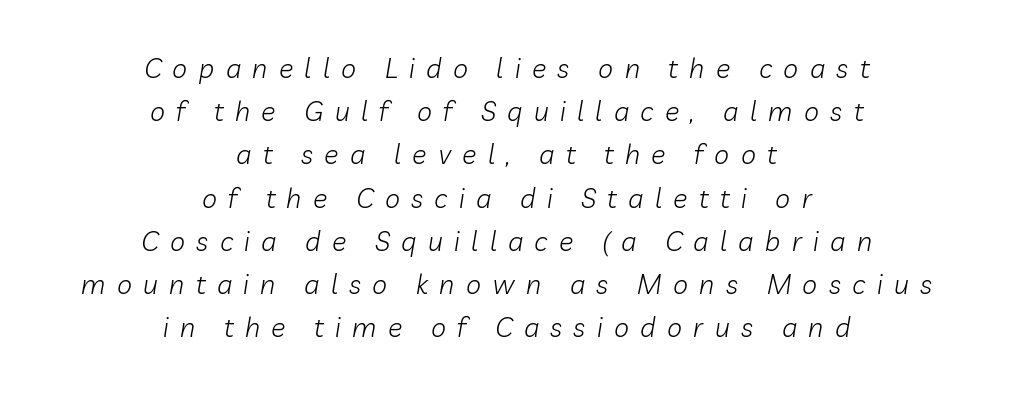
{"italic": "yes", "lean": "right", "slant_degrees": 10, "bold": "no", "underline": "no", "align": "center", "line_spacing": "normal", "line_spacing_ratio": 1.6, "letter_spacing": "wide", "letter_spacing_em": 0.42, "glyph_px": 27}
